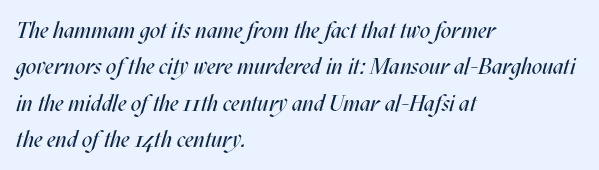
Characters follow at the spacing the type designer built in. Has an underline been added? It has not. Horizontally, the lines are justified to the leading edge only. An italicized treatment has been applied to the whole sample.
